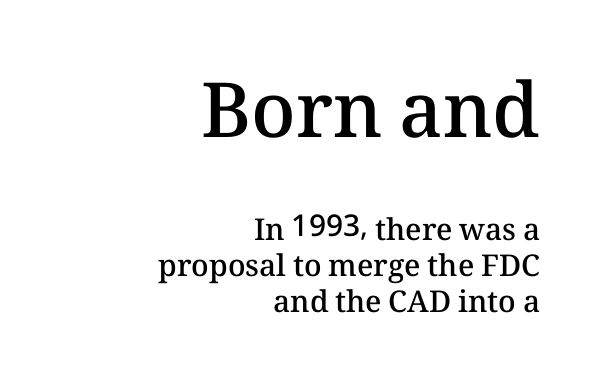
The image shows 76 px semibold type, upright; set right-aligned, line spacing 1.2x, normal letter spacing, not underlined; the first (top) block is 2.53x larger; medium stroke contrast and a medium x-height.
